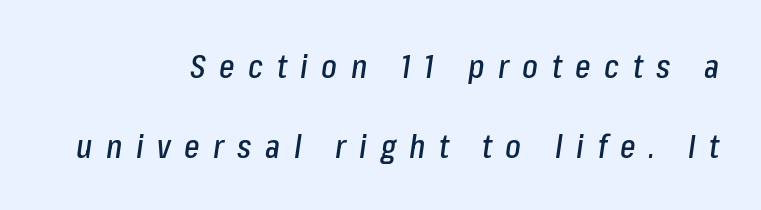
The image shows 33 px condensed type, italic (leaning right); set right-aligned, loose line spacing (2.41x), unusually wide letter spacing (+0.41 em), not underlined; low stroke contrast and a medium x-height.
